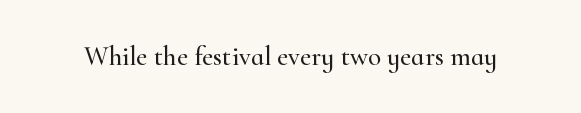
{"italic": "no", "underline": "no", "letter_spacing": "normal", "letter_spacing_em": 0.0, "glyph_px": 27}
